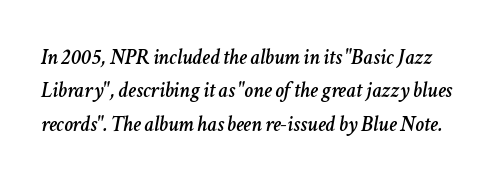
Q: Is the text italic (slanted)? A: Yes, it leans right by about 11 degrees.
Q: Is the text underlined? A: No.
Q: Is the spacing between letters normal or unusually wide? A: Normal.
Q: Is the spacing between lines tight, normal or loose? A: Normal.
